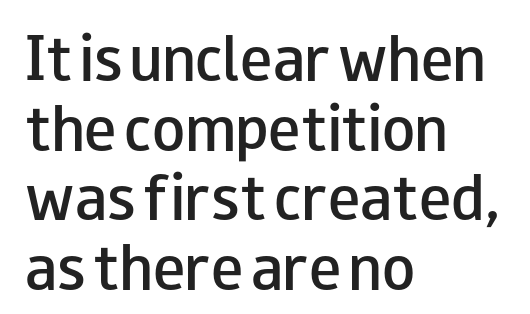
The image shows 54 px semibold, wide sans-serif type, upright; set left-aligned, normal line spacing (1.29x), normal letter spacing, not underlined; low stroke contrast and a small x-height.
